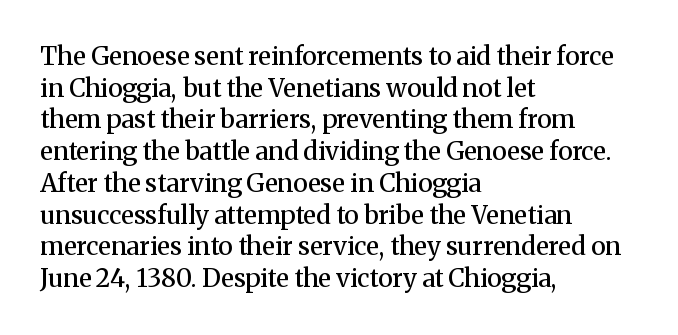
Q: Is the text bold? A: Semi-bold.
Q: Is the text italic (slanted)? A: No, it is upright.
Q: Is the text underlined? A: No.
Q: How is the paragraph aligned? A: Left-aligned.
Q: Is the spacing between letters normal or unusually wide? A: Normal.
Q: Is the spacing between lines tight, normal or loose? A: Normal.
